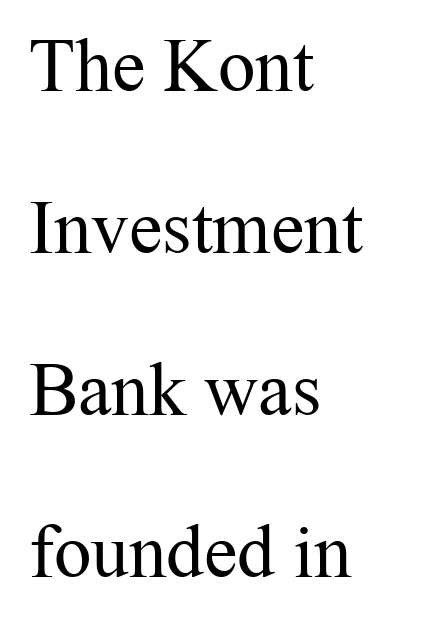
The image shows 75 px regular-weight serif type, upright; set left-aligned, loose line spacing (2.16x), normal letter spacing, not underlined; medium stroke contrast and a medium x-height.
